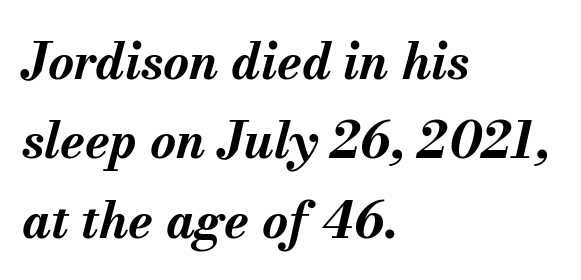
Q: Is the text bold? A: Yes.
Q: Is the text italic (slanted)? A: Yes, it leans right by about 13 degrees.
Q: Is the text underlined? A: No.
Q: How is the paragraph aligned? A: Left-aligned.
Q: Is the spacing between letters normal or unusually wide? A: Normal.
Q: Is the spacing between lines tight, normal or loose? A: Normal.
Q: Width (condensed, normal, or wide)? A: Normal.
Q: Stroke contrast? A: Medium.
Q: x-height? A: Small.
Q: Monospaced? A: No.
